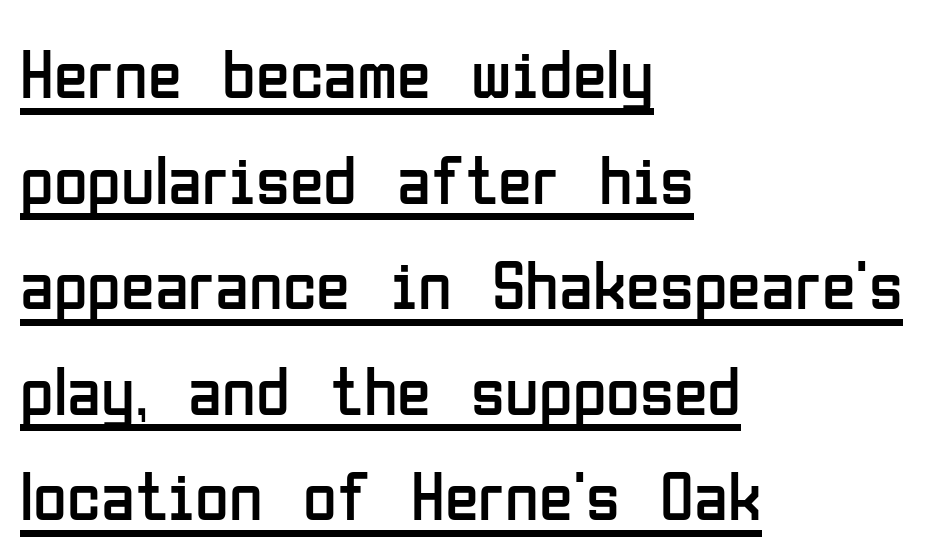
The image shows 69 px regular-weight, condensed sans-serif type, upright; set left-aligned, normal line spacing (1.53x), normal letter spacing, underlined; low stroke contrast and a medium x-height.
